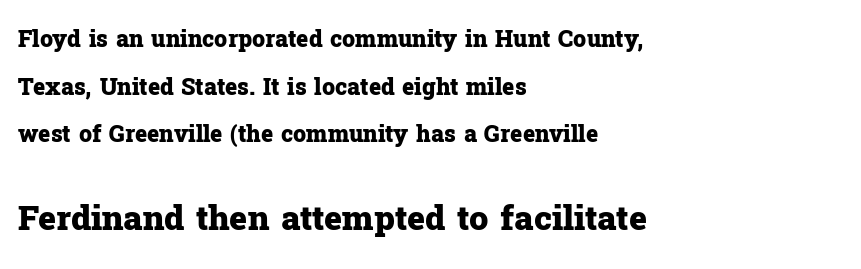
{"serif": "yes", "italic": "no", "bold": "yes", "weight": "heavy", "width": "normal", "stroke_contrast": "low", "x_height": "medium", "monospaced": "no", "underline": "no", "align": "left", "line_spacing": "loose", "line_spacing_ratio": 2.07, "letter_spacing": "normal", "letter_spacing_em": 0.0, "larger_block": "second", "size_ratio": 1.48, "glyph_px": 34}
